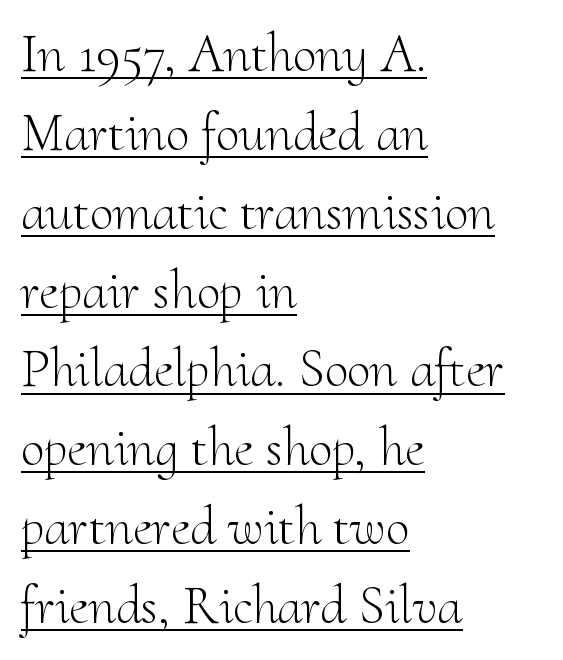
The image shows 54 px light serif type, upright; set left-aligned, normal line spacing (1.46x), normal letter spacing, underlined; medium stroke contrast and a small x-height.
